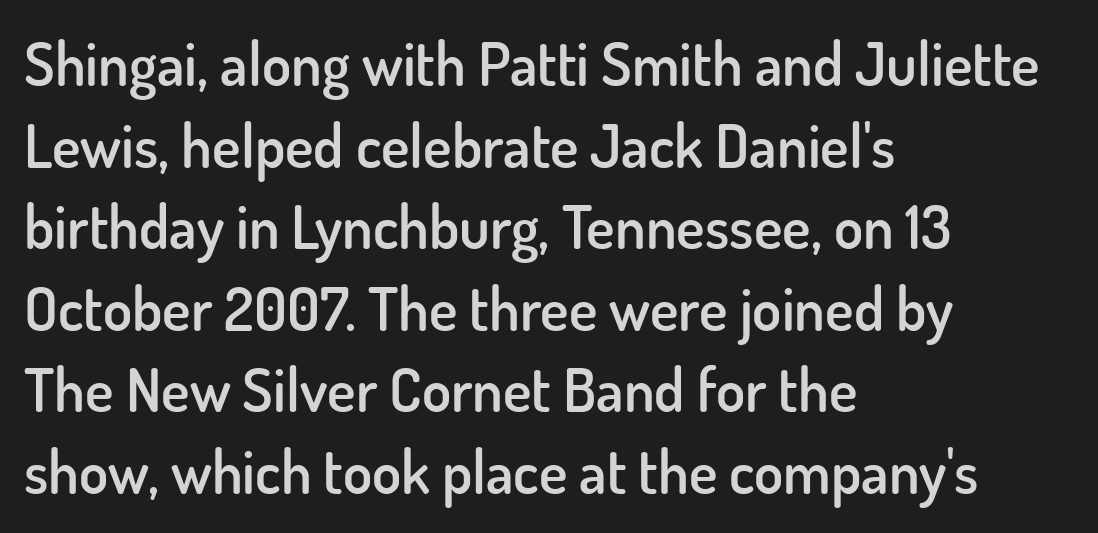
The image shows 60 px semibold sans-serif type, upright; set left-aligned, normal line spacing (1.36x), normal letter spacing, not underlined; low stroke contrast and a small x-height.
